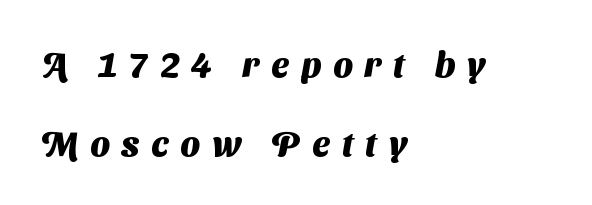
{"serif": "no", "bold": "yes", "weight": "heavy", "width": "normal", "stroke_contrast": "medium", "x_height": "medium", "monospaced": "no", "underline": "no", "align": "left", "line_spacing": "loose", "line_spacing_ratio": 2.27, "letter_spacing": "wide", "letter_spacing_em": 0.34, "glyph_px": 35}
